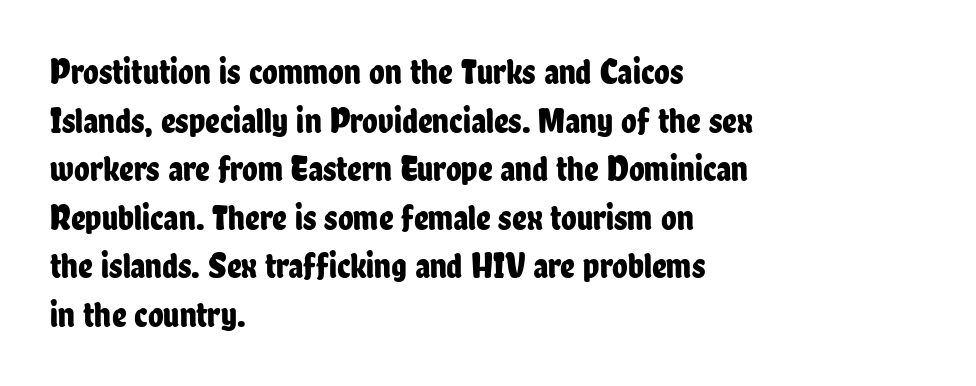
Q: Is the text italic (slanted)? A: No, it is upright.
Q: Is the typeface a serif or a sans-serif typeface? A: Sans-serif.
Q: Is the text underlined? A: No.
Q: How is the paragraph aligned? A: Left-aligned.
Q: Is the spacing between letters normal or unusually wide? A: Normal.
Q: Is the spacing between lines tight, normal or loose? A: Normal.
Q: Width (condensed, normal, or wide)? A: Condensed.
Q: Stroke contrast? A: Low.
Q: x-height? A: Medium.
Q: Monospaced? A: No.
